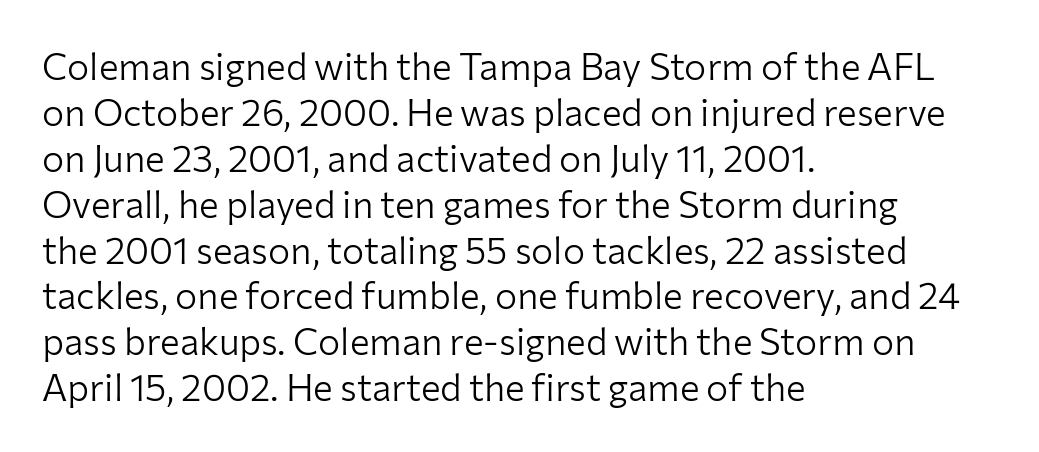
{"serif": "no", "italic": "no", "bold": "no", "weight": "light", "width": "normal", "stroke_contrast": "low", "x_height": "medium", "monospaced": "no", "underline": "no", "align": "left", "line_spacing_ratio": 1.24, "letter_spacing": "normal", "letter_spacing_em": 0.0, "glyph_px": 37}
